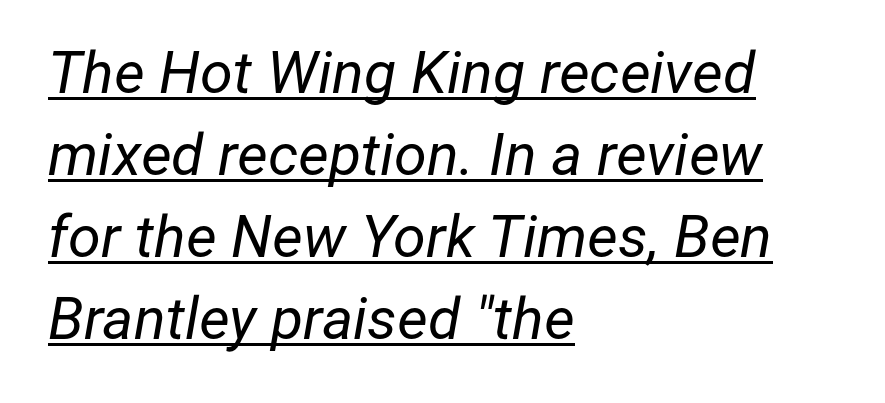
{"italic": "yes", "lean": "right", "slant_degrees": 12, "bold": "no", "weight": "regular", "width": "normal", "stroke_contrast": "low", "x_height": "medium", "monospaced": "no", "underline": "yes", "align": "left", "line_spacing": "normal", "line_spacing_ratio": 1.39, "letter_spacing": "normal", "letter_spacing_em": 0.0, "glyph_px": 59}
